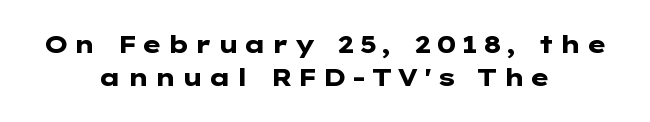
Q: Is the text bold? A: Yes.
Q: Is the text italic (slanted)? A: No, it is upright.
Q: Is the text underlined? A: No.
Q: How is the paragraph aligned? A: Centered.
Q: Is the spacing between lines tight, normal or loose? A: Normal.
